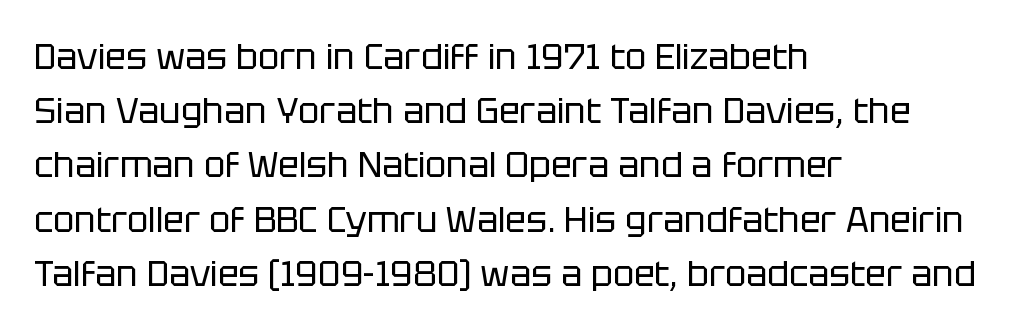
Q: Is the text bold? A: No.
Q: Is the text italic (slanted)? A: No, it is upright.
Q: Is the typeface a serif or a sans-serif typeface? A: Sans-serif.
Q: Is the text underlined? A: No.
Q: How is the paragraph aligned? A: Left-aligned.
Q: Is the spacing between letters normal or unusually wide? A: Normal.
Q: Is the spacing between lines tight, normal or loose? A: Normal.
Q: Width (condensed, normal, or wide)? A: Normal.
Q: Stroke contrast? A: Low.
Q: x-height? A: Large.
Q: Monospaced? A: No.
